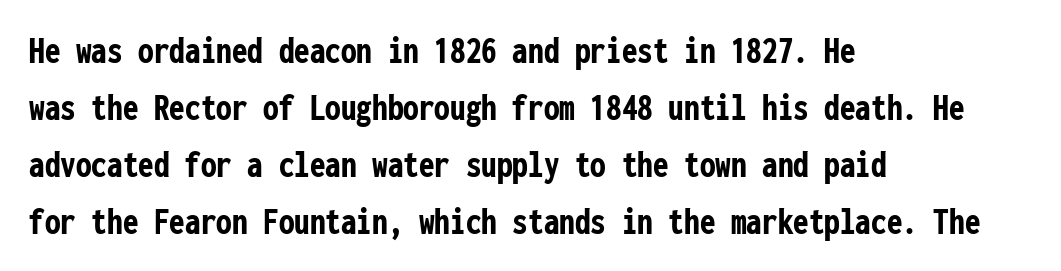
Q: Is the text bold? A: Yes.
Q: Is the text italic (slanted)? A: No, it is upright.
Q: Is the typeface a serif or a sans-serif typeface? A: Sans-serif.
Q: Is the text underlined? A: No.
Q: How is the paragraph aligned? A: Left-aligned.
Q: Is the spacing between letters normal or unusually wide? A: Normal.
Q: Is the spacing between lines tight, normal or loose? A: Normal.
Q: Width (condensed, normal, or wide)? A: Condensed.
Q: Stroke contrast? A: Low.
Q: x-height? A: Medium.
Q: Monospaced? A: Yes.
